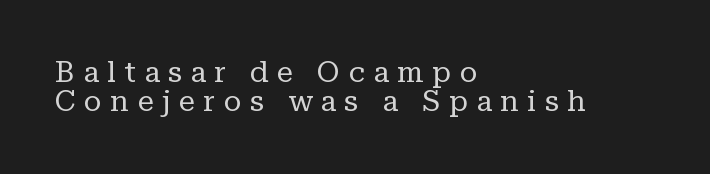
The image shows 29 px regular-weight serif type, upright; set left-aligned, tight line spacing (1.0x), unusually wide letter spacing (+0.29 em), not underlined; low stroke contrast and a medium x-height.
